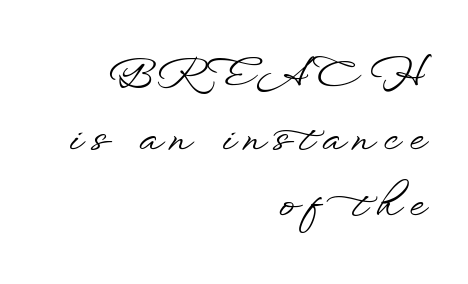
The image shows 39 px wide sans-serif type; set right-aligned, normal line spacing (1.69x), unusually wide letter spacing (+0.23 em), not underlined; low stroke contrast and a small x-height.
